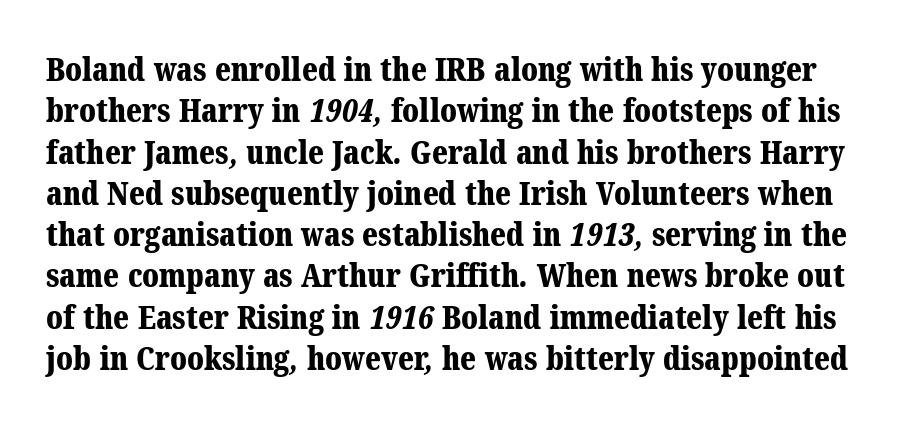
The image shows 32 px bold serif type; set normal line spacing (1.29x), normal letter spacing, not underlined; medium stroke contrast and a medium x-height.
